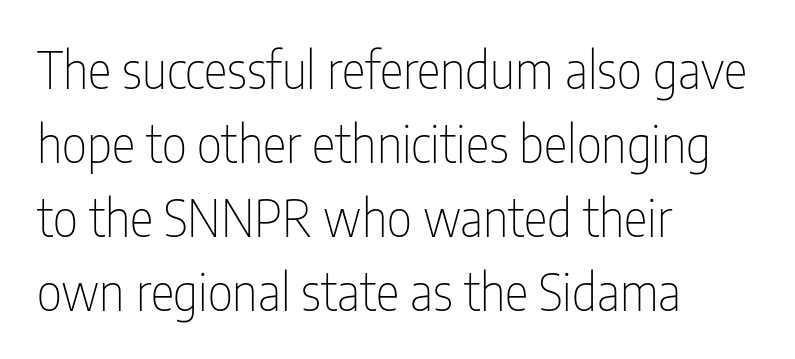
The passage shown has conventional tracking throughout. Nobody drew a line under any word here. The type family on display is of the sans-serif kind. Typeset ragged right — the left edge is the straight one.
